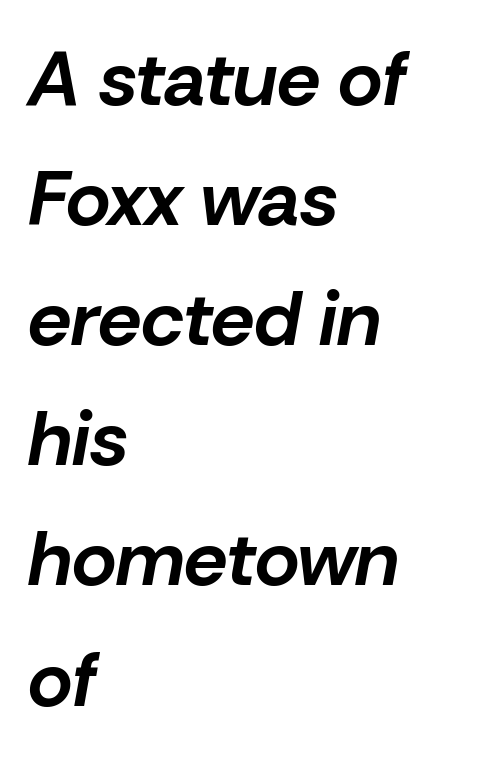
{"italic": "yes", "lean": "right", "slant_degrees": 10, "bold": "yes", "weight": "bold", "width": "normal", "stroke_contrast": "low", "x_height": "medium", "monospaced": "no", "underline": "no", "align": "left", "line_spacing": "normal", "line_spacing_ratio": 1.56, "letter_spacing": "normal", "letter_spacing_em": 0.0, "glyph_px": 77}
